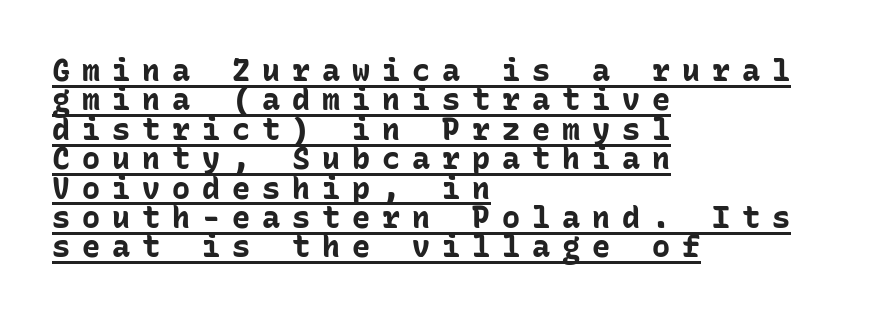
{"serif": "no", "italic": "no", "bold": "yes", "weight": "bold", "width": "normal", "stroke_contrast": "low", "x_height": "medium", "monospaced": "yes", "underline": "yes", "align": "left", "line_spacing": "tight", "line_spacing_ratio": 0.98, "letter_spacing": "wide", "letter_spacing_em": 0.4, "glyph_px": 30}
